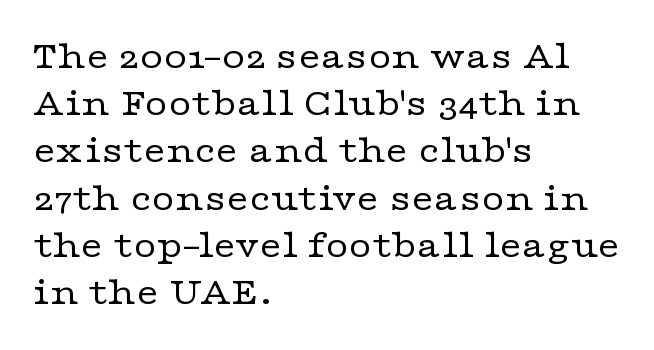
Q: Is the text bold? A: No.
Q: Is the text italic (slanted)? A: No, it is upright.
Q: Is the typeface a serif or a sans-serif typeface? A: Serif.
Q: Is the text underlined? A: No.
Q: How is the paragraph aligned? A: Left-aligned.
Q: Is the spacing between letters normal or unusually wide? A: Normal.
Q: Width (condensed, normal, or wide)? A: Wide.
Q: Stroke contrast? A: Low.
Q: x-height? A: Medium.
Q: Monospaced? A: No.
